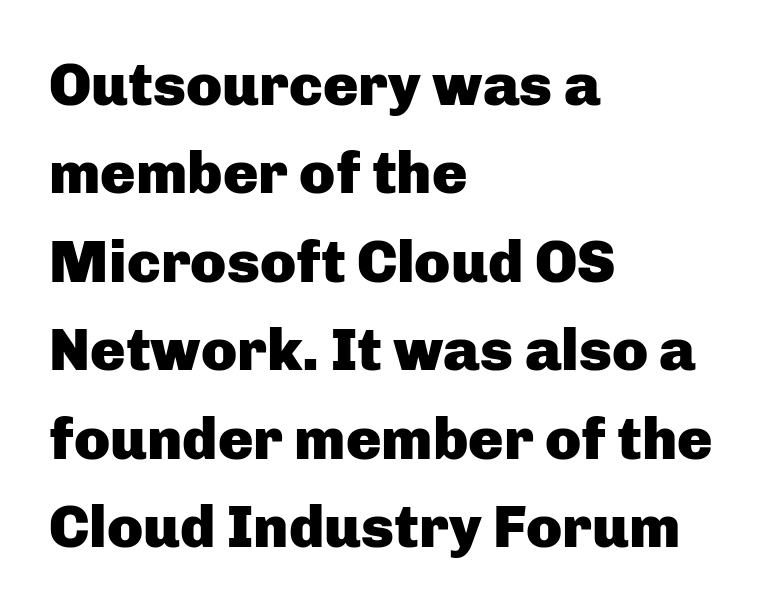
{"serif": "no", "italic": "no", "bold": "yes", "weight": "heavy", "width": "normal", "stroke_contrast": "low", "x_height": "medium", "monospaced": "no", "underline": "no", "align": "left", "line_spacing": "normal", "line_spacing_ratio": 1.5, "letter_spacing": "normal", "letter_spacing_em": 0.0, "glyph_px": 59}
